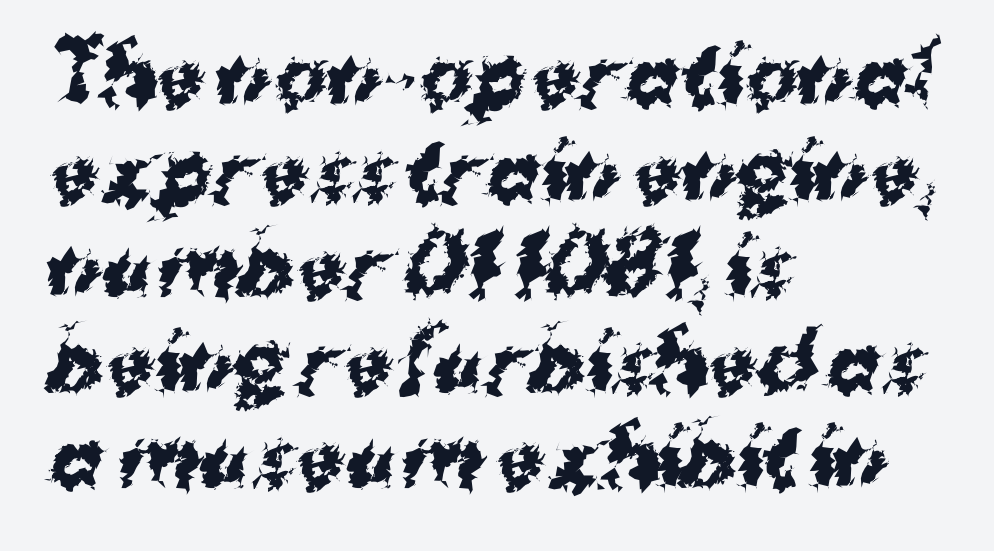
The image shows 79 px bold sans-serif type; set left-aligned, line spacing 1.21x, normal letter spacing, not underlined; medium stroke contrast and a medium x-height.
